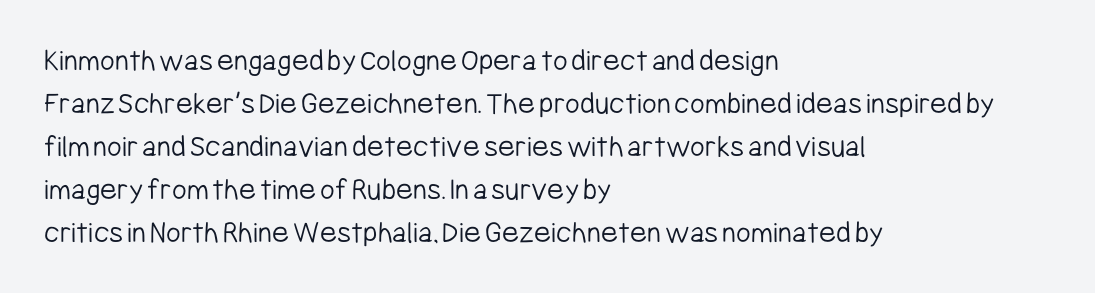
{"serif": "no", "italic": "no", "bold": "no", "weight": "light", "width": "condensed", "stroke_contrast": "low", "x_height": "medium", "monospaced": "no", "underline": "no", "align": "left", "line_spacing": "normal", "line_spacing_ratio": 1.34, "letter_spacing": "normal", "letter_spacing_em": 0.0, "glyph_px": 32}
